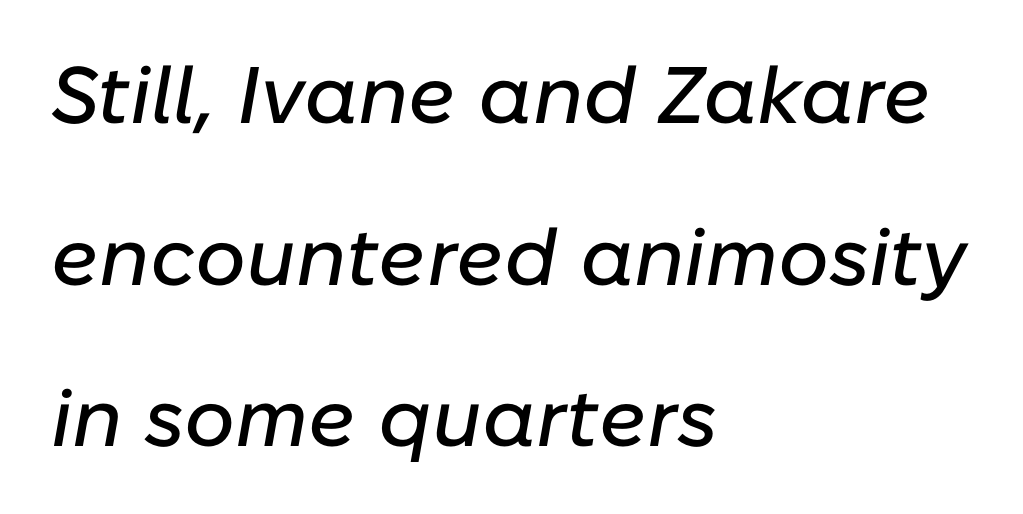
If you measured baseline to baseline, you'd find a long distance. The horizontal fit of the characters is conventional and even. The paragraph has a hard left edge and a soft right edge. Proportional: the letters do not fall into vertical columns. The space directly below the letters is spotless. The typography opts for an oblique posture over an upright one.
